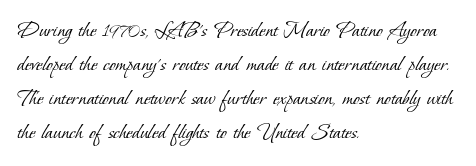
{"bold": "no", "underline": "no", "align": "left", "line_spacing": "normal", "line_spacing_ratio": 1.42, "letter_spacing": "normal", "letter_spacing_em": 0.0, "glyph_px": 24}
